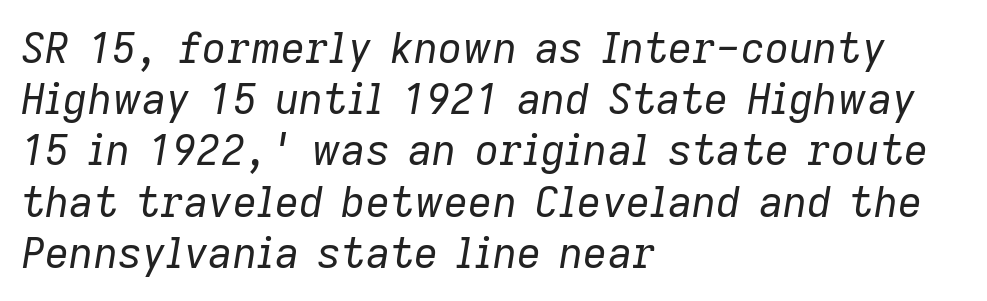
The font is comparable to plain body text, perhaps lighter. Posture: slanted. These lines are rendered in a variable-pitch font. Caption: multi-line text, flush left, ragged right. Look at the tracking — it's just the regular setting, nothing added.
